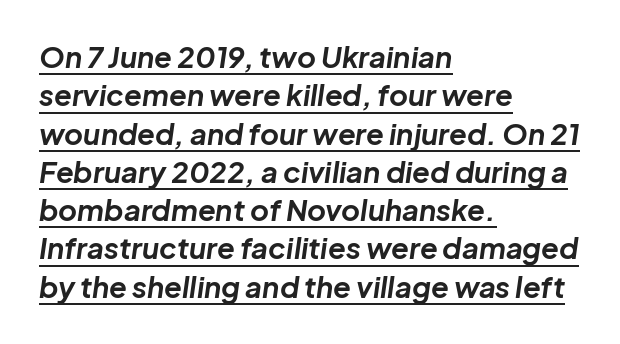
Q: Is the text bold? A: Yes.
Q: Is the text italic (slanted)? A: Yes, it leans right by about 8 degrees.
Q: Is the text underlined? A: Yes.
Q: How is the paragraph aligned? A: Left-aligned.
Q: Is the spacing between letters normal or unusually wide? A: Normal.
Q: Is the spacing between lines tight, normal or loose? A: Normal.
Q: Width (condensed, normal, or wide)? A: Normal.
Q: Stroke contrast? A: Low.
Q: x-height? A: Medium.
Q: Monospaced? A: No.
